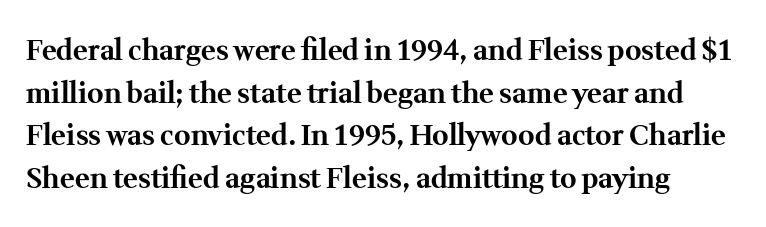
Q: Is the text bold? A: Yes.
Q: Is the text italic (slanted)? A: No, it is upright.
Q: Is the typeface a serif or a sans-serif typeface? A: Serif.
Q: Is the text underlined? A: No.
Q: Is the spacing between letters normal or unusually wide? A: Normal.
Q: Is the spacing between lines tight, normal or loose? A: Normal.
Q: Width (condensed, normal, or wide)? A: Normal.
Q: Stroke contrast? A: Medium.
Q: x-height? A: Medium.
Q: Monospaced? A: No.
